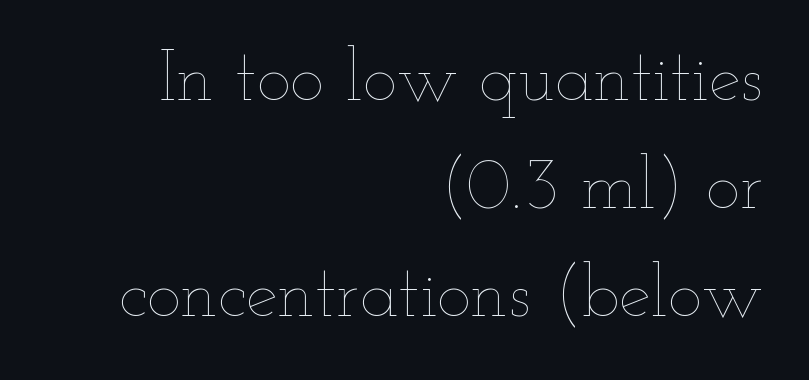
The image shows 72 px thin, wide type, upright; set right-aligned, normal line spacing (1.5x), normal letter spacing, not underlined; low stroke contrast and a small x-height.
